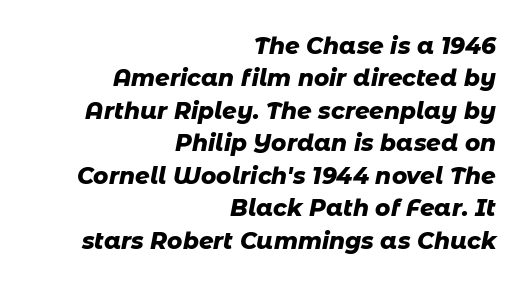
These lines sit exactly where default settings would place them. The typesetter chose a ragged-left arrangement here. Does the lettering tilt? It does — this is italic. Decoration check: the copy has no underline. Is the type bold? Yes — the strokes are clearly thick and heavy. Characters follow at the spacing the type designer built in.
